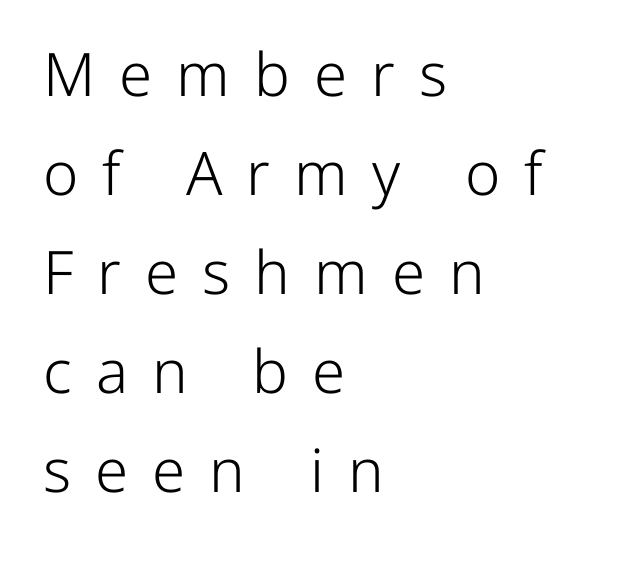
Q: Is the text bold? A: No.
Q: Is the text italic (slanted)? A: No, it is upright.
Q: Is the typeface a serif or a sans-serif typeface? A: Sans-serif.
Q: Is the text underlined? A: No.
Q: How is the paragraph aligned? A: Left-aligned.
Q: Is the spacing between letters normal or unusually wide? A: Unusually wide.
Q: Is the spacing between lines tight, normal or loose? A: Normal.
Q: Width (condensed, normal, or wide)? A: Normal.
Q: Stroke contrast? A: Low.
Q: x-height? A: Medium.
Q: Monospaced? A: No.
